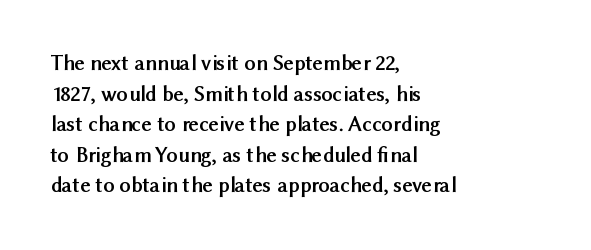
Q: Is the text bold? A: Yes.
Q: Is the text italic (slanted)? A: No, it is upright.
Q: Is the text underlined? A: No.
Q: How is the paragraph aligned? A: Left-aligned.
Q: Is the spacing between letters normal or unusually wide? A: Normal.
Q: Is the spacing between lines tight, normal or loose? A: Normal.
